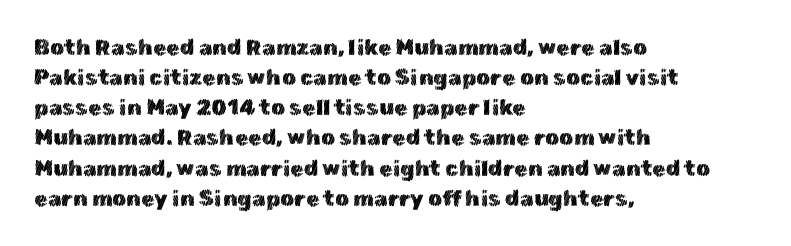
The image shows 22 px text type, upright; set left-aligned, normal line spacing (1.37x), normal letter spacing, not underlined.
